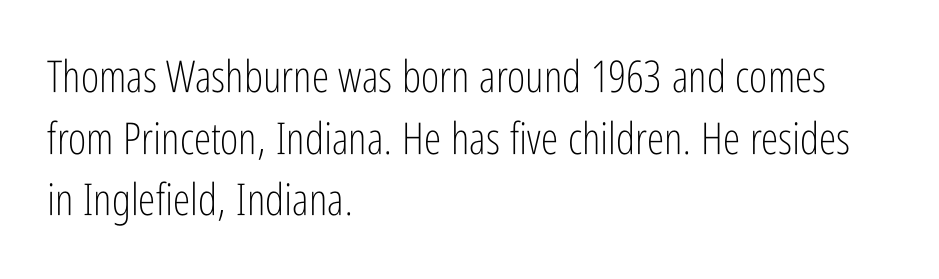
Q: Is the text bold? A: No.
Q: Is the text italic (slanted)? A: No, it is upright.
Q: Is the typeface a serif or a sans-serif typeface? A: Sans-serif.
Q: Is the text underlined? A: No.
Q: How is the paragraph aligned? A: Left-aligned.
Q: Is the spacing between letters normal or unusually wide? A: Normal.
Q: Is the spacing between lines tight, normal or loose? A: Normal.
Q: Width (condensed, normal, or wide)? A: Condensed.
Q: Stroke contrast? A: Low.
Q: x-height? A: Medium.
Q: Monospaced? A: No.
